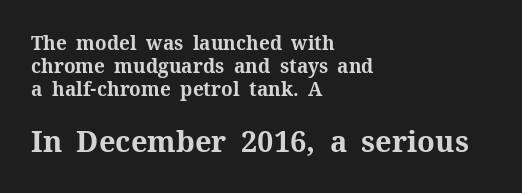
The image shows 29 px bold serif type, upright; set left-aligned, line spacing 1.21x, normal letter spacing, not underlined; the second (bottom) block is 1.53x larger; medium stroke contrast and a medium x-height.
